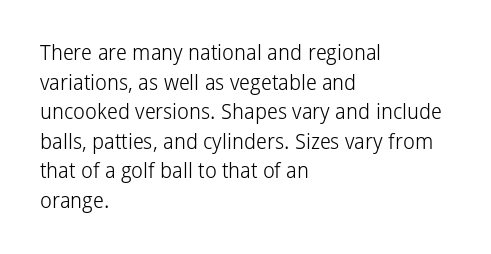
Q: Is the text bold? A: No.
Q: Is the text italic (slanted)? A: No, it is upright.
Q: Is the text underlined? A: No.
Q: How is the paragraph aligned? A: Left-aligned.
Q: Is the spacing between letters normal or unusually wide? A: Normal.
Q: Is the spacing between lines tight, normal or loose? A: Normal.
